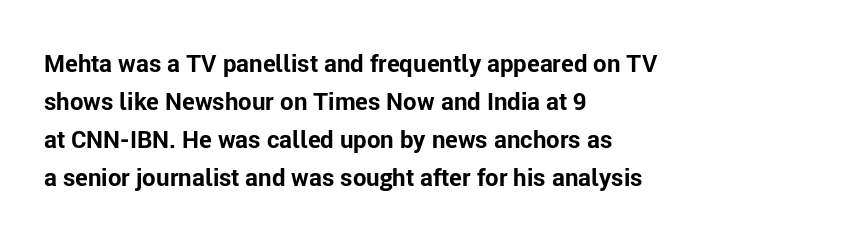
The space between consecutive lines is moderate. Alignment: flush left. The passage shown is not underscored anywhere. The type is set solid horizontally, with unmodified tracking. The characters look thick and weighty, a clear bold. Unlike italic type, these characters show no tilt at all.
